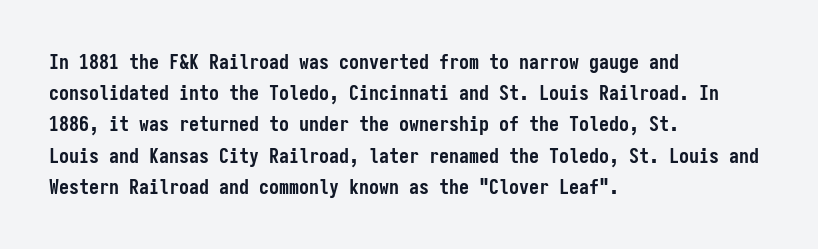
Q: Is the text bold? A: Yes.
Q: Is the text italic (slanted)? A: No, it is upright.
Q: Is the text underlined? A: No.
Q: How is the paragraph aligned? A: Left-aligned.
Q: Is the spacing between letters normal or unusually wide? A: Normal.
Q: Is the spacing between lines tight, normal or loose? A: Normal.
